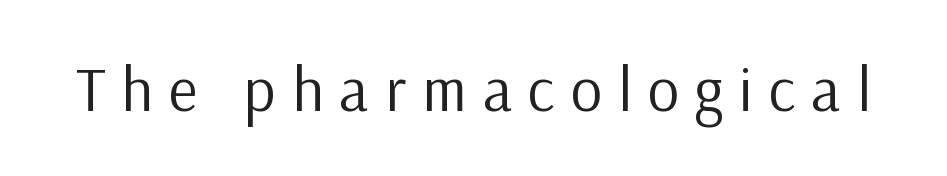
Q: Is the text bold? A: No.
Q: Is the text italic (slanted)? A: No, it is upright.
Q: Is the typeface a serif or a sans-serif typeface? A: Sans-serif.
Q: Is the text underlined? A: No.
Q: Is the spacing between letters normal or unusually wide? A: Unusually wide.
Q: Width (condensed, normal, or wide)? A: Normal.
Q: Stroke contrast? A: Low.
Q: x-height? A: Medium.
Q: Monospaced? A: No.
